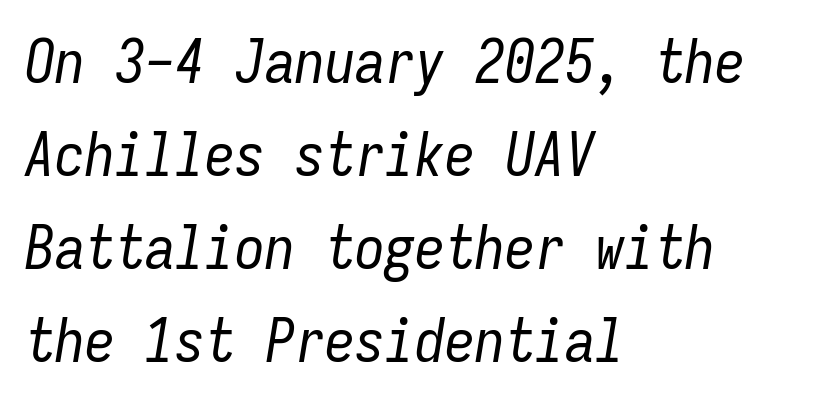
{"italic": "yes", "lean": "right", "slant_degrees": 9, "bold": "no", "weight": "regular", "width": "condensed", "stroke_contrast": "low", "x_height": "medium", "monospaced": "yes", "underline": "no", "align": "left", "line_spacing": "normal", "line_spacing_ratio": 1.55, "letter_spacing": "normal", "letter_spacing_em": 0.0, "glyph_px": 60}
